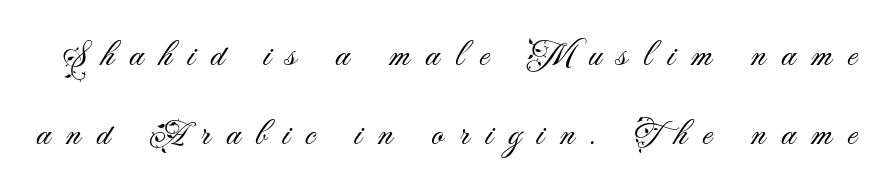
Q: Is the text bold? A: No.
Q: Is the text italic (slanted)? A: Yes.
Q: Is the typeface a serif or a sans-serif typeface? A: Sans-serif.
Q: Is the text underlined? A: No.
Q: Is the spacing between letters normal or unusually wide? A: Unusually wide.
Q: Is the spacing between lines tight, normal or loose? A: Loose.
Q: Width (condensed, normal, or wide)? A: Normal.
Q: Stroke contrast? A: Medium.
Q: x-height? A: Small.
Q: Monospaced? A: No.
